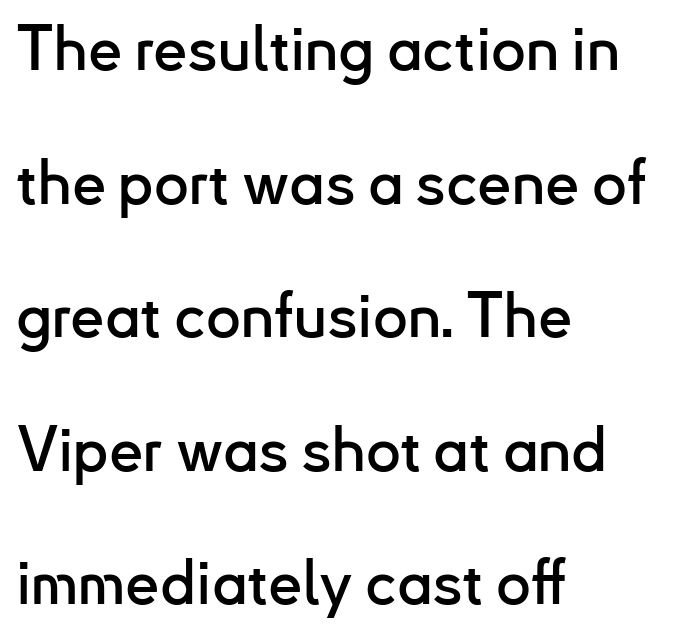
The image shows 61 px sans-serif type, upright; set left-aligned, loose line spacing (2.19x), normal letter spacing, not underlined; low stroke contrast and a small x-height.
